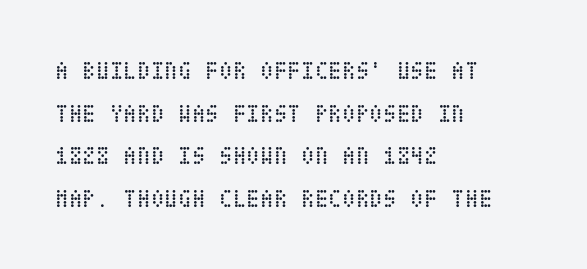
Q: Is the text bold? A: No.
Q: Is the text italic (slanted)? A: No, it is upright.
Q: Is the text underlined? A: No.
Q: How is the paragraph aligned? A: Left-aligned.
Q: Is the spacing between letters normal or unusually wide? A: Normal.
